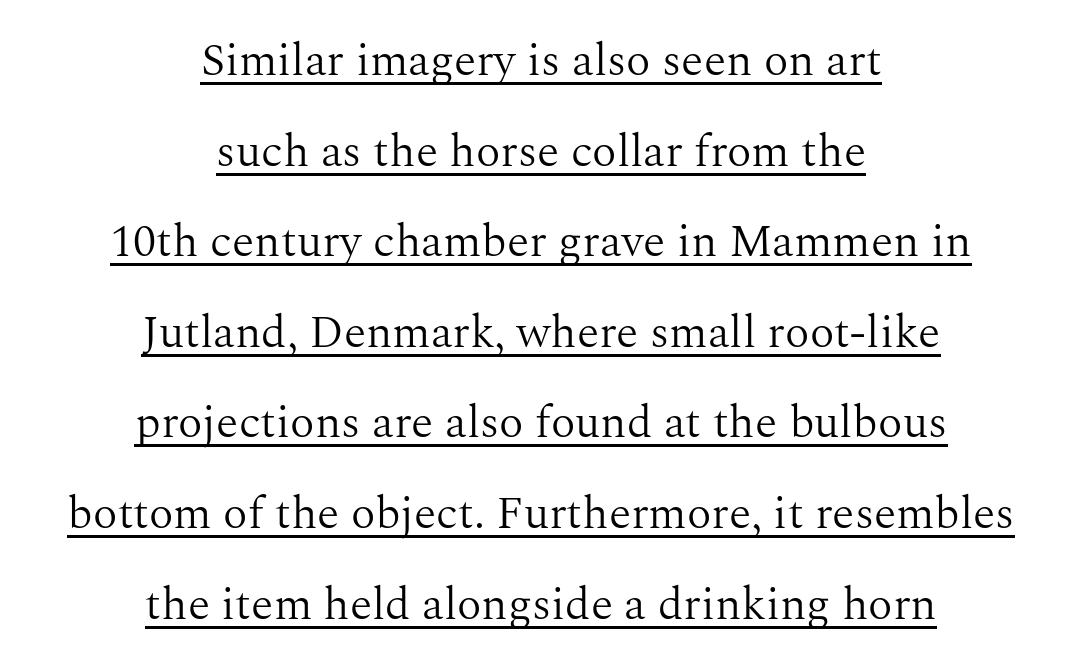
{"serif": "yes", "italic": "no", "bold": "no", "weight": "light", "width": "normal", "stroke_contrast": "medium", "x_height": "medium", "monospaced": "no", "underline": "yes", "align": "center", "line_spacing": "loose", "line_spacing_ratio": 1.97, "letter_spacing": "normal", "letter_spacing_em": 0.0, "glyph_px": 46}
